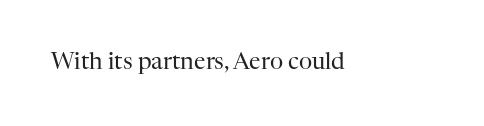
Q: Is the text bold? A: No.
Q: Is the text italic (slanted)? A: No, it is upright.
Q: Is the text underlined? A: No.
Q: Is the spacing between letters normal or unusually wide? A: Normal.
